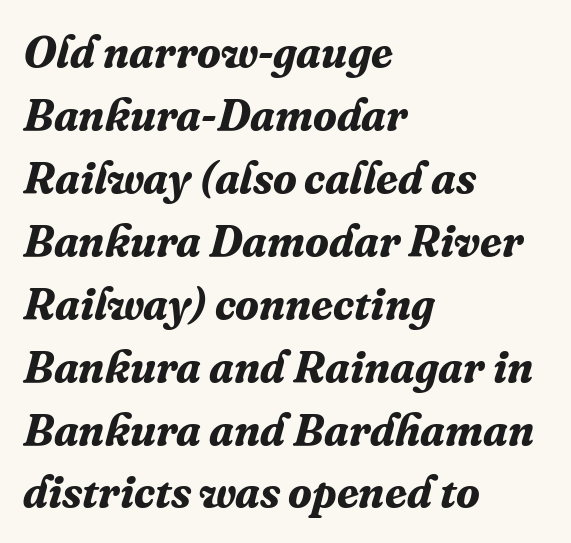
The image shows 44 px bold serif type, italic (leaning right); set left-aligned, normal line spacing (1.43x), normal letter spacing, not underlined; medium stroke contrast and a medium x-height.
